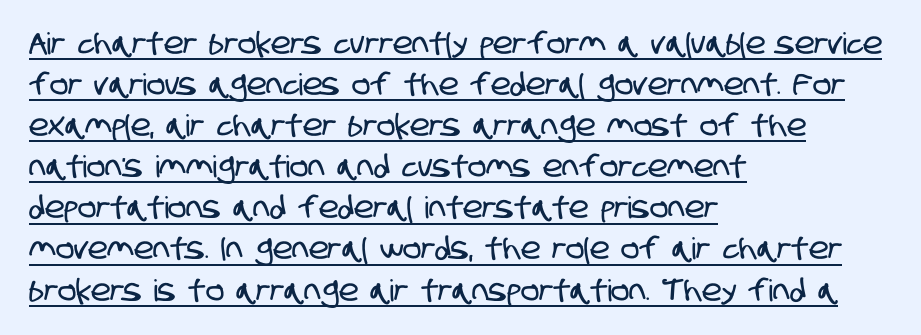
Q: Is the typeface a serif or a sans-serif typeface? A: Sans-serif.
Q: Is the text underlined? A: Yes.
Q: How is the paragraph aligned? A: Left-aligned.
Q: Is the spacing between letters normal or unusually wide? A: Normal.
Q: Is the spacing between lines tight, normal or loose? A: Normal.
Q: Width (condensed, normal, or wide)? A: Condensed.
Q: Stroke contrast? A: Low.
Q: x-height? A: Large.
Q: Monospaced? A: No.
